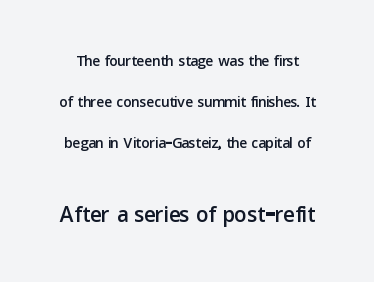
Beneath every word, the page is bare. Look at the glyph heights: the lower group is clearly the bigger setting. Notice how the stems are strictly vertical — no italics here. Here the designer chose a conventional face with non-uniform glyph widths.
